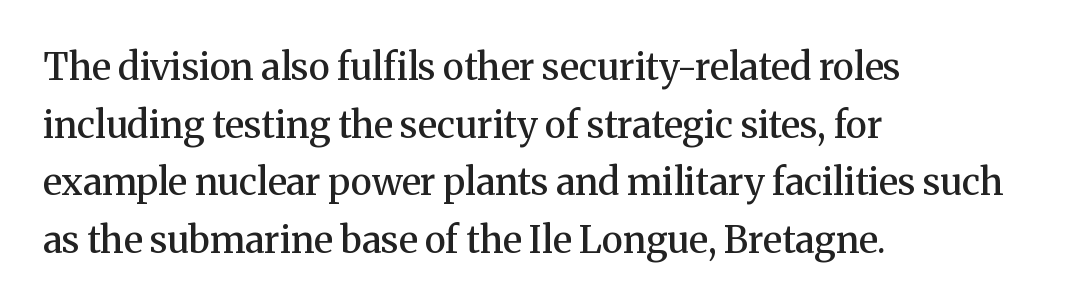
Alignment: flush left. These lines are composed in type with serifs. These words are printed semibold, heavier than regular yet not bold. The passage shown is typed in a proportional face where columns would drift.
